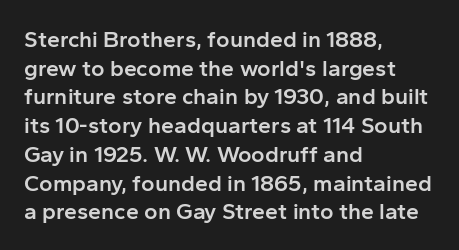
The image shows 23 px text type, upright; set left-aligned, normal line spacing (1.25x), normal letter spacing, not underlined.
